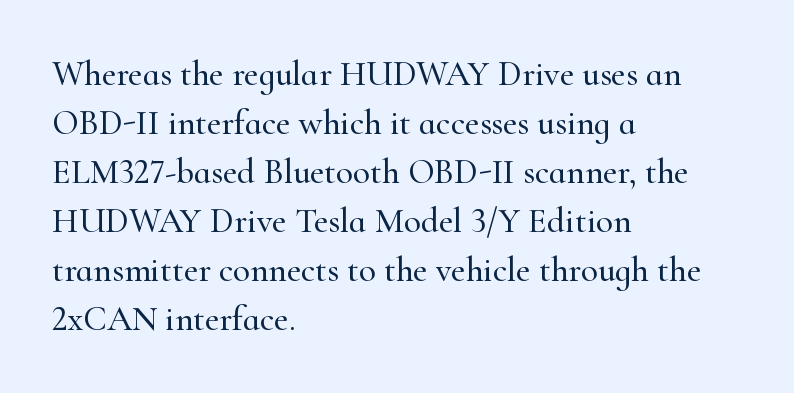
{"serif": "yes", "italic": "no", "width": "normal", "stroke_contrast": "high", "x_height": "small", "monospaced": "no", "underline": "no", "align": "left", "line_spacing": "normal", "line_spacing_ratio": 1.4, "letter_spacing": "normal", "letter_spacing_em": 0.0, "glyph_px": 35}
